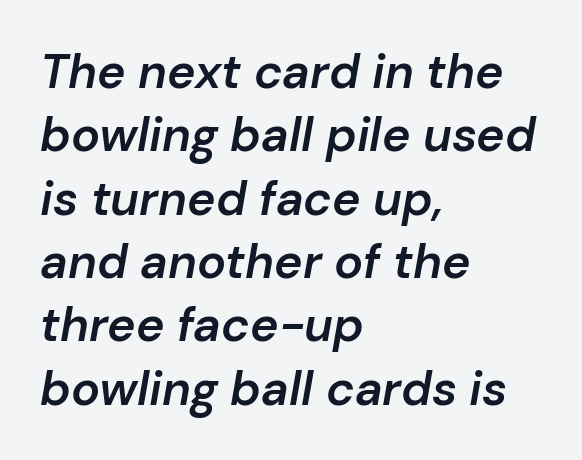
The image shows 48 px semibold type, italic (leaning right); set left-aligned, normal line spacing (1.32x), normal letter spacing, not underlined; low stroke contrast and a medium x-height.
